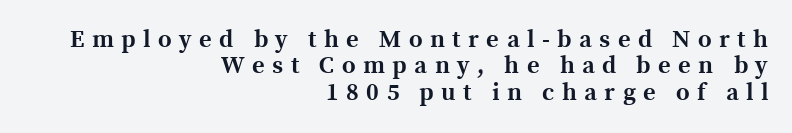
The image shows 24 px bold type, upright; set right-aligned, tight line spacing (1.1x), unusually wide letter spacing (+0.31 em), not underlined.
